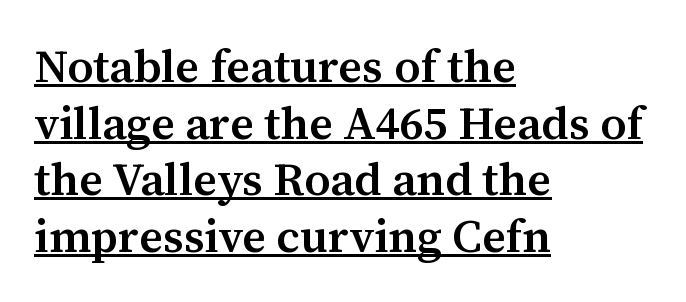
The image shows 46 px semibold serif type, upright; set left-aligned, line spacing 1.23x, normal letter spacing, underlined; medium stroke contrast and a medium x-height.
